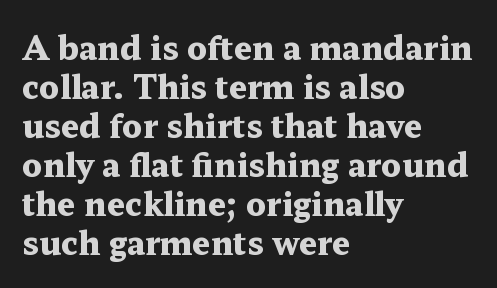
The image shows 32 px heavy, wide serif type, upright; set left-aligned, line spacing 1.22x, normal letter spacing, not underlined; medium stroke contrast and a medium x-height.
